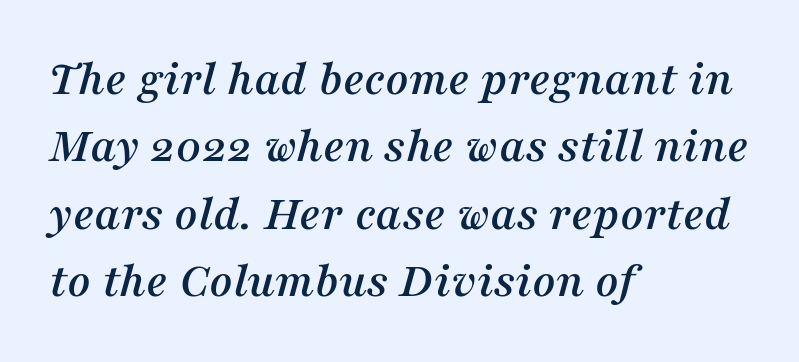
Q: Is the text italic (slanted)? A: Yes, it leans right by about 16 degrees.
Q: Is the typeface a serif or a sans-serif typeface? A: Serif.
Q: Is the text underlined? A: No.
Q: How is the paragraph aligned? A: Left-aligned.
Q: Is the spacing between letters normal or unusually wide? A: Normal.
Q: Is the spacing between lines tight, normal or loose? A: Normal.
Q: Width (condensed, normal, or wide)? A: Normal.
Q: Stroke contrast? A: Medium.
Q: x-height? A: Medium.
Q: Monospaced? A: No.
